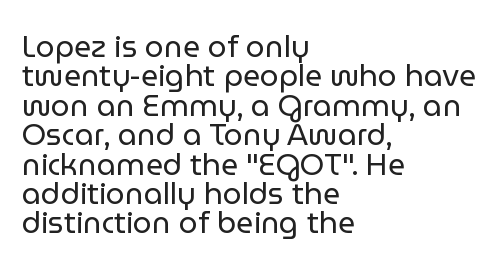
Q: Is the text bold? A: No.
Q: Is the text italic (slanted)? A: No, it is upright.
Q: Is the typeface a serif or a sans-serif typeface? A: Sans-serif.
Q: Is the text underlined? A: No.
Q: How is the paragraph aligned? A: Left-aligned.
Q: Is the spacing between letters normal or unusually wide? A: Normal.
Q: Is the spacing between lines tight, normal or loose? A: Tight.
Q: Width (condensed, normal, or wide)? A: Normal.
Q: Stroke contrast? A: Low.
Q: x-height? A: Medium.
Q: Monospaced? A: No.
